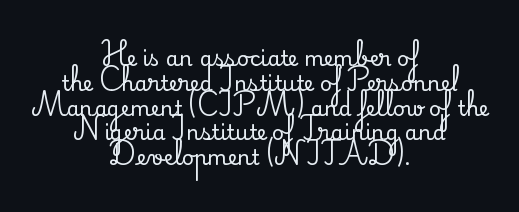
Every row of glyphs is offset so its center matches the block's center. The foot of each line stays bare and open. When letters stand straight like this, we call the style roman or upright. Letter spacing: default.
